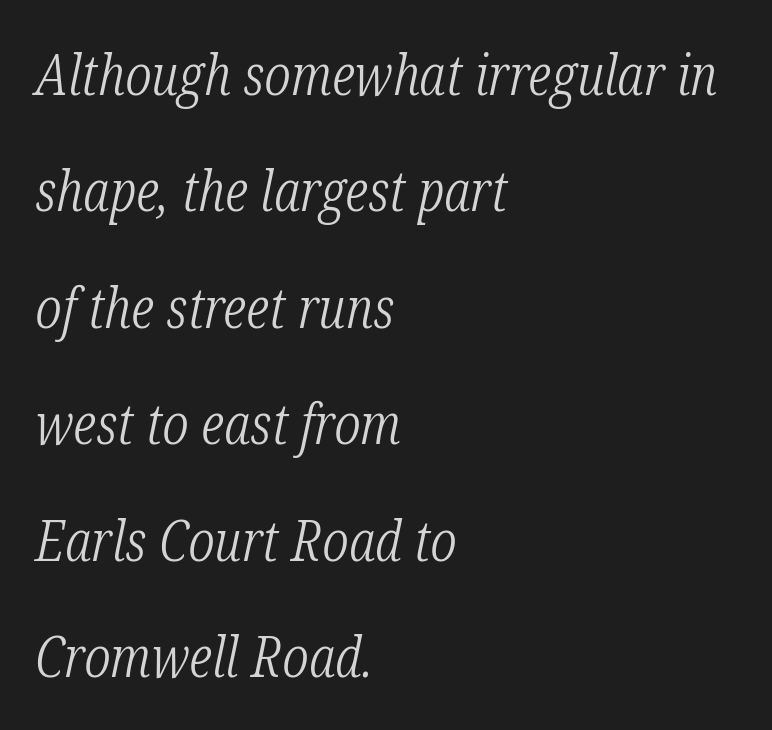
This sample uses plain, unmodified letter spacing. Letters rest on an invisible, unmarked baseline. Is this a fixed-width face? No — the glyphs have proportional, varying widths. Does the copy run flush right? No — it runs flush left. This sample uses an oblique cut, with every glyph tilted off the vertical. Reading down the column, the eye jumps a long way to each next line.
